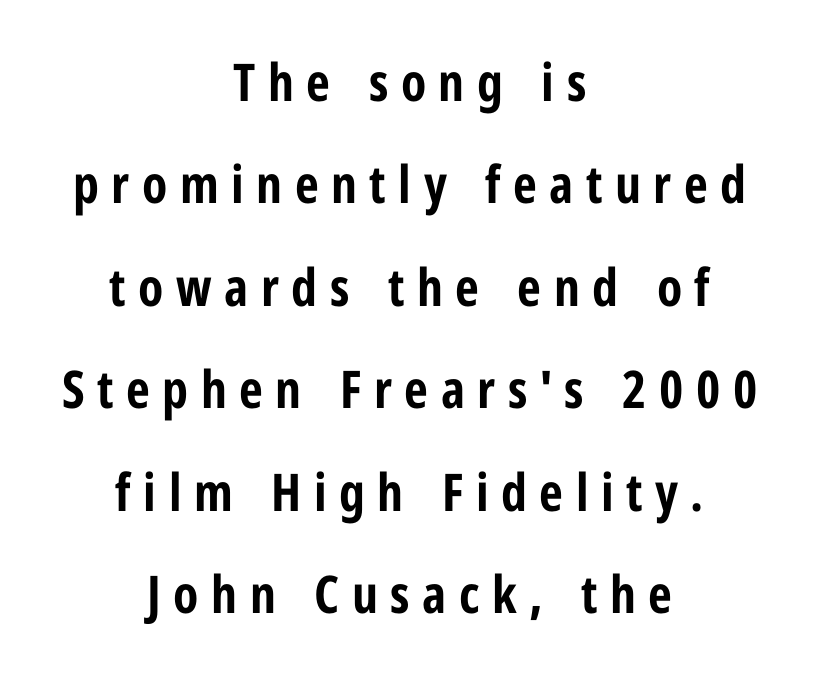
Italic? Not at all — the glyphs are vertical. Weight check: bold — yes, fully. This rendering widens character spacing well past its baseline value. Check where the strokes stop: nothing finishes them off — pure sans. Clear beneath every line of the passage.
